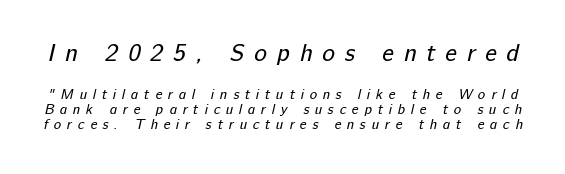
{"bold": "no", "underline": "no", "line_spacing": "tight", "line_spacing_ratio": 1.1, "letter_spacing": "wide", "letter_spacing_em": 0.41, "larger_block": "first", "size_ratio": 1.71, "glyph_px": 24}
